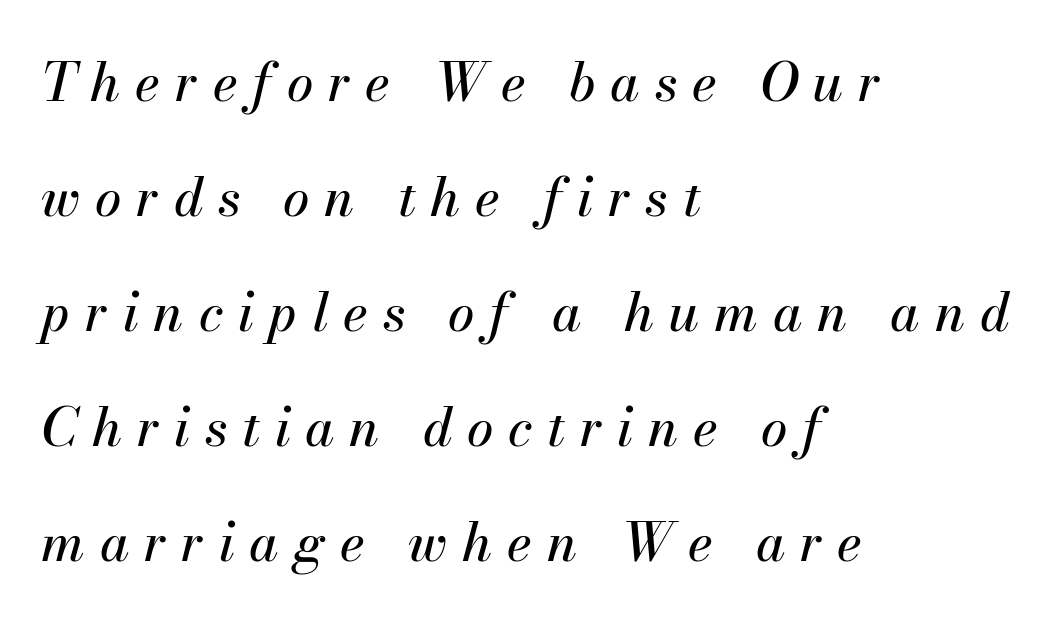
Q: Is the text italic (slanted)? A: Yes, it leans right by about 13 degrees.
Q: Is the text underlined? A: No.
Q: How is the paragraph aligned? A: Left-aligned.
Q: Is the spacing between letters normal or unusually wide? A: Unusually wide.
Q: Is the spacing between lines tight, normal or loose? A: Loose.
Q: Width (condensed, normal, or wide)? A: Normal.
Q: Stroke contrast? A: Medium.
Q: x-height? A: Small.
Q: Monospaced? A: No.
